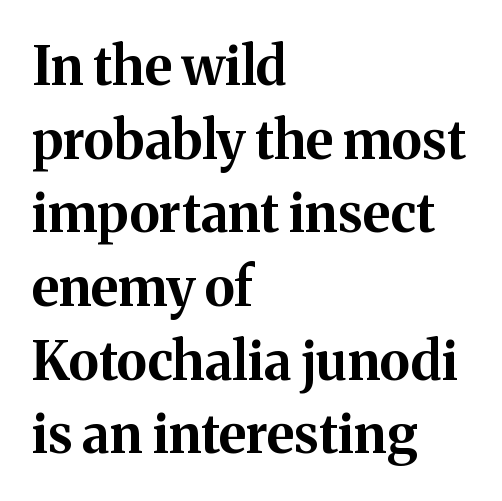
Q: Is the text bold? A: Yes.
Q: Is the text italic (slanted)? A: No, it is upright.
Q: Is the typeface a serif or a sans-serif typeface? A: Serif.
Q: Is the text underlined? A: No.
Q: How is the paragraph aligned? A: Left-aligned.
Q: Is the spacing between letters normal or unusually wide? A: Normal.
Q: Is the spacing between lines tight, normal or loose? A: Normal.
Q: Width (condensed, normal, or wide)? A: Normal.
Q: Stroke contrast? A: Medium.
Q: x-height? A: Medium.
Q: Monospaced? A: No.
